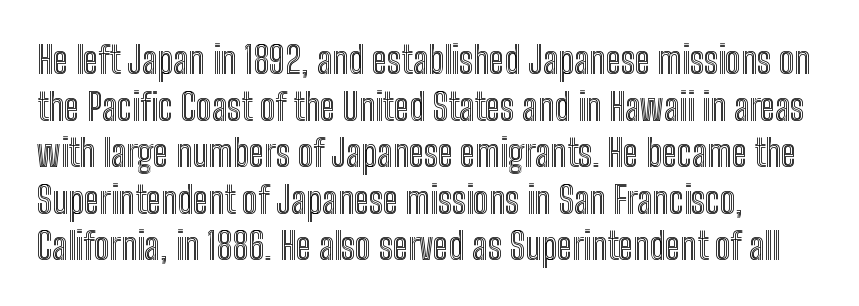
Q: Is the text italic (slanted)? A: No, it is upright.
Q: Is the text underlined? A: No.
Q: How is the paragraph aligned? A: Left-aligned.
Q: Is the spacing between letters normal or unusually wide? A: Normal.
Q: Is the spacing between lines tight, normal or loose? A: Normal.
Q: Width (condensed, normal, or wide)? A: Condensed.
Q: x-height? A: Medium.
Q: Monospaced? A: No.
